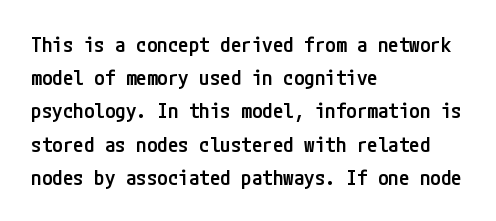
A typesetter would call this zero additional tracking. The foot of each line stays bare and open. Whoever set this chose a conventional vertical rhythm. Short and long lines alike share a common starting point at left. Stems and bowls a touch heavier than normal — semibold. The lettering stays uniformly vertical, giving the passage a roman look.
